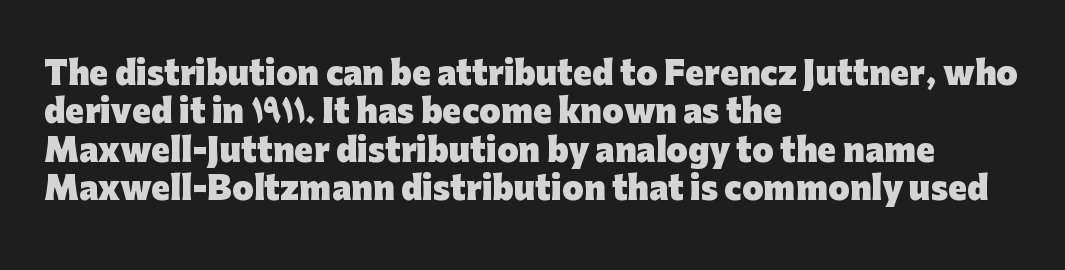
This sample is left-justified, so line endings fall wherever the words run out. Each row of text sits above clean, open space. Words appear dense and cohesive because spacing is normal. These words are printed bold, with thick strokes throughout. Italic: no, the glyphs are upright roman. To sum up the face: it is a sans, with no serifs.
